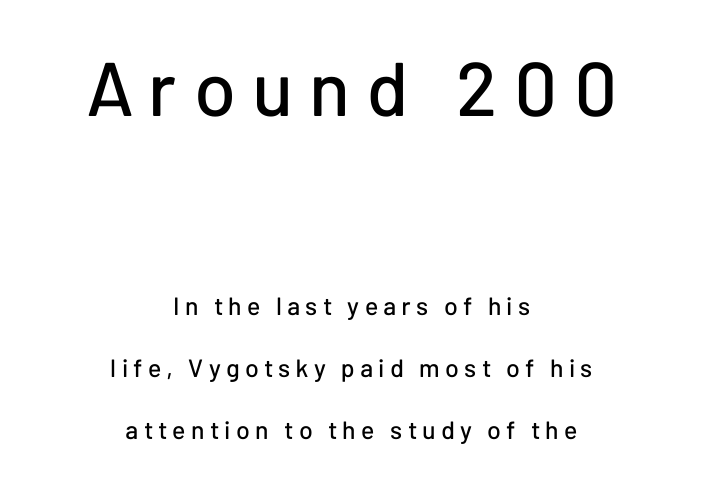
The glyphs are unaccompanied by any horizontal stroke below them. This rendering employs a face without finishing strokes, i.e., a sans-serif. This block would shrink considerably if given ordinary leading; it's expanded now. The composition opens big and finishes small. The lettering stays uniformly vertical, giving the passage a roman look. You could only call the tracking loose — the letters float apart.
